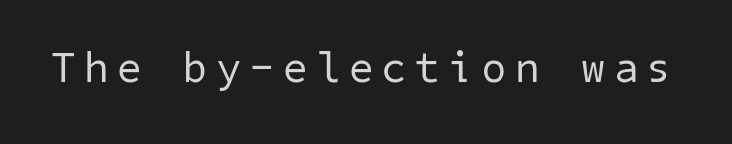
Stems here are at most as thick as an everyday book face. Here the glyphs are tracked loosely, breaking word shapes into spaced letters. What kind of face is this? One without serifs — a sans. Honestly, there is no underline to notice here at all.
